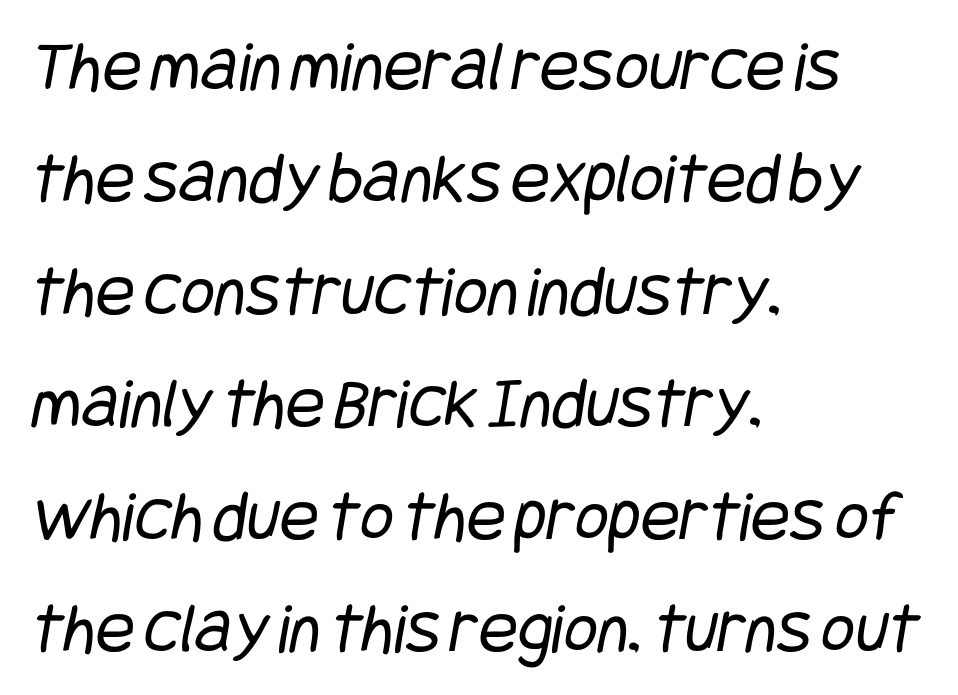
Horizontal alignment here is leftward, the default for most running prose. The space directly below the letters is spotless. No heavy texture on the line: the type isn't bold. Quick note: interline space is typical. Each word holds together tightly as a unit, with standard inter-letter gaps.
